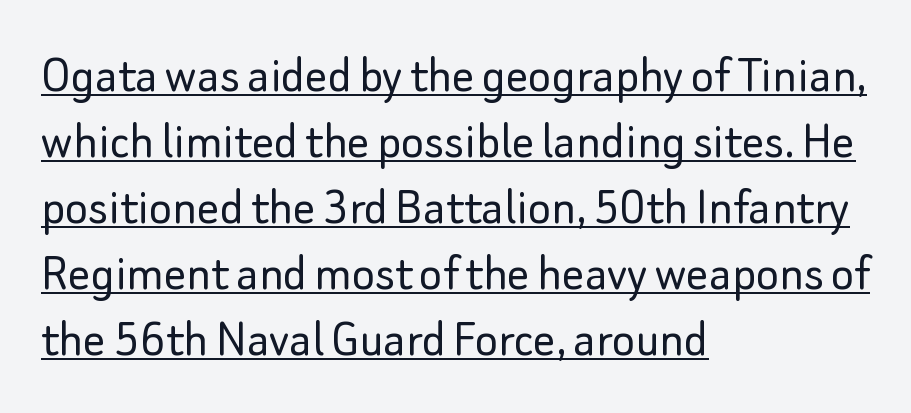
This is underlined copy, the kind a proofreader might mark for attention. Think of a printed novel: that variable character pitch is what you see here. This is roman type, the default non-slanted kind. I'd call this a sans setting — the letters go barefoot. In CSS terms this would be text-align: left.
